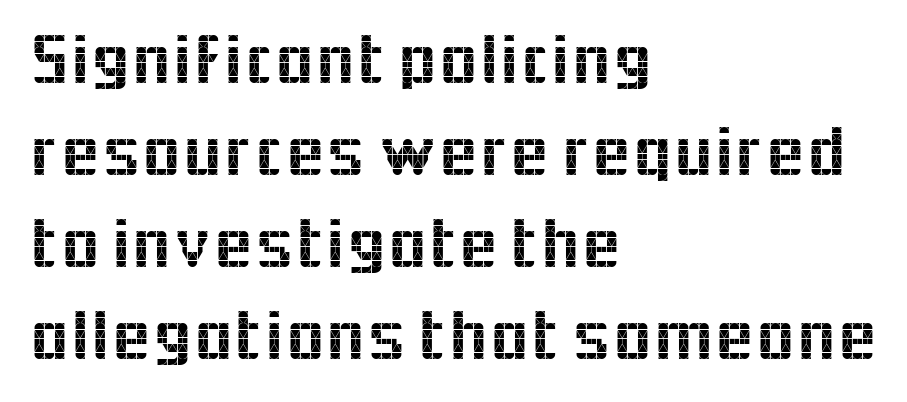
The baseline area is clear. Ascenders rise straight up at ninety degrees. Spacing verdict: proportional, widths tailored to each character. Compared with typical paragraphs, the rows here are spaced about the same.
